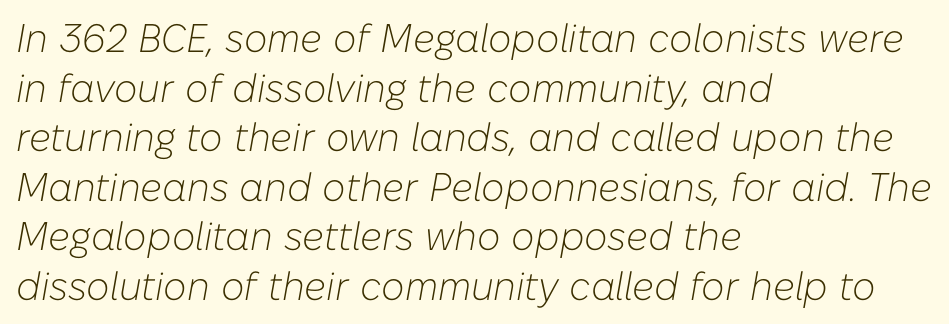
{"italic": "yes", "lean": "right", "slant_degrees": 10, "bold": "no", "weight": "light", "width": "normal", "stroke_contrast": "low", "x_height": "medium", "monospaced": "no", "underline": "no", "align": "left", "line_spacing_ratio": 1.24, "letter_spacing": "normal", "letter_spacing_em": 0.0, "glyph_px": 40}
